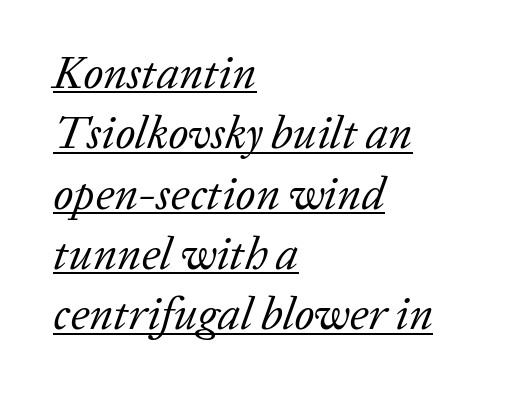
The image shows 46 px regular-weight serif type, italic (leaning right); set left-aligned, normal line spacing (1.31x), normal letter spacing, underlined; low stroke contrast and a medium x-height.
